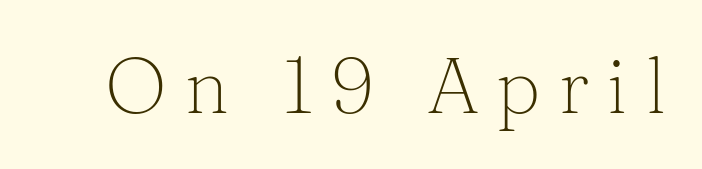
Compared with a typical body face, this is equally light or lighter still. Spacing between characters has been opened up far beyond the box default. Check the space under the baseline: it is left empty. You could not count columns in this text — the font is proportionally spaced. Every stem runs plumb, perpendicular to the baseline. To sum up the face: it has serifs.
